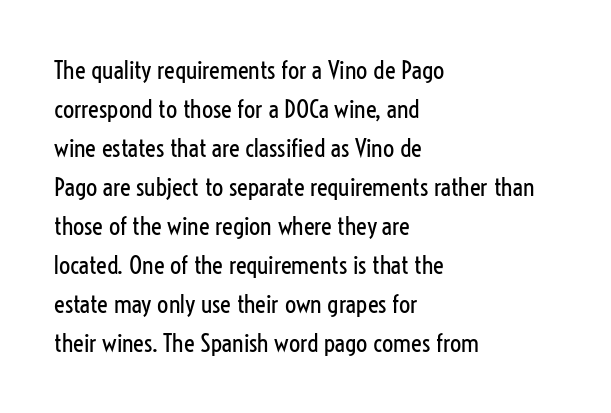
Q: Is the text bold? A: No.
Q: Is the text italic (slanted)? A: No, it is upright.
Q: Is the text underlined? A: No.
Q: How is the paragraph aligned? A: Left-aligned.
Q: Is the spacing between letters normal or unusually wide? A: Normal.
Q: Is the spacing between lines tight, normal or loose? A: Normal.
